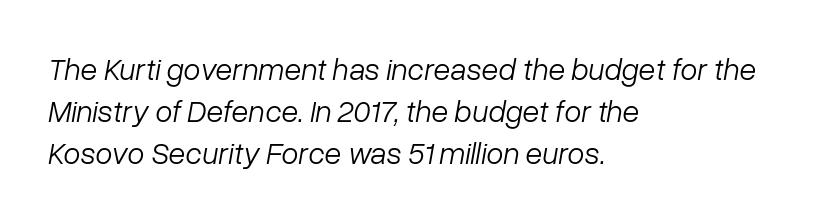
Q: Is the text bold? A: No.
Q: Is the text italic (slanted)? A: Yes, it leans right by about 10 degrees.
Q: Is the text underlined? A: No.
Q: How is the paragraph aligned? A: Left-aligned.
Q: Is the spacing between letters normal or unusually wide? A: Normal.
Q: Is the spacing between lines tight, normal or loose? A: Normal.
Q: Width (condensed, normal, or wide)? A: Normal.
Q: Stroke contrast? A: Low.
Q: x-height? A: Medium.
Q: Monospaced? A: No.
